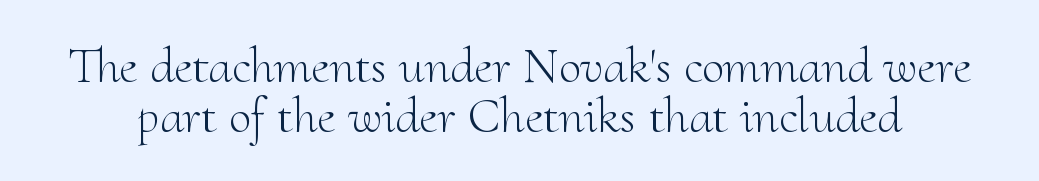
{"serif": "yes", "italic": "no", "bold": "no", "weight": "light", "width": "normal", "stroke_contrast": "medium", "x_height": "small", "monospaced": "no", "underline": "no", "line_spacing": "tight", "line_spacing_ratio": 0.98, "letter_spacing": "normal", "letter_spacing_em": 0.0, "glyph_px": 51}
